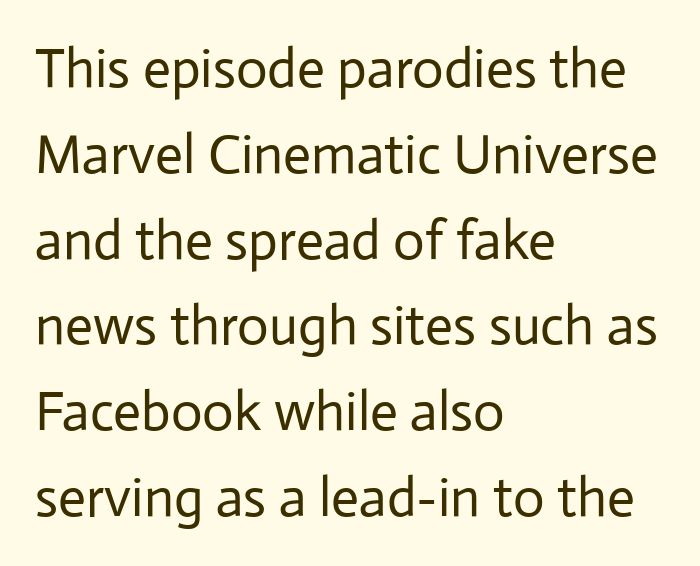
{"serif": "no", "italic": "no", "bold": "no", "weight": "regular", "width": "normal", "stroke_contrast": "low", "x_height": "medium", "monospaced": "no", "underline": "no", "align": "left", "line_spacing": "normal", "line_spacing_ratio": 1.56, "letter_spacing": "normal", "letter_spacing_em": 0.0, "glyph_px": 55}
